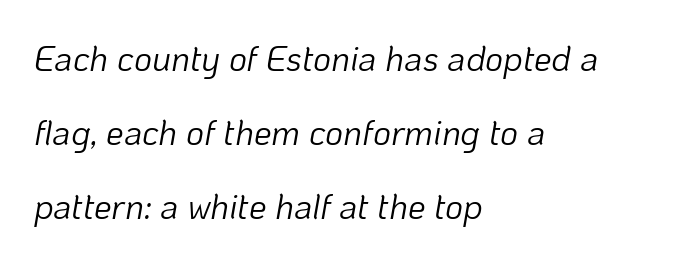
Q: Is the text bold? A: No.
Q: Is the text italic (slanted)? A: Yes, it leans right by about 10 degrees.
Q: Is the text underlined? A: No.
Q: How is the paragraph aligned? A: Left-aligned.
Q: Is the spacing between letters normal or unusually wide? A: Normal.
Q: Is the spacing between lines tight, normal or loose? A: Loose.
Q: Width (condensed, normal, or wide)? A: Normal.
Q: Stroke contrast? A: Low.
Q: x-height? A: Medium.
Q: Monospaced? A: No.
